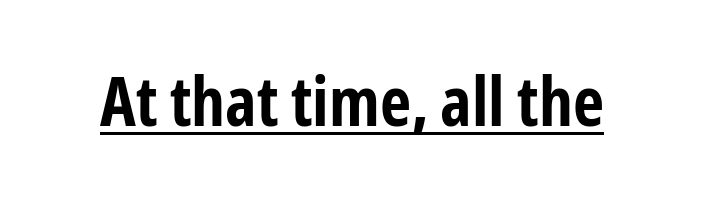
Q: Is the text bold? A: Yes.
Q: Is the text italic (slanted)? A: No, it is upright.
Q: Is the typeface a serif or a sans-serif typeface? A: Sans-serif.
Q: Is the text underlined? A: Yes.
Q: Is the spacing between letters normal or unusually wide? A: Normal.
Q: Width (condensed, normal, or wide)? A: Condensed.
Q: Stroke contrast? A: Low.
Q: x-height? A: Medium.
Q: Monospaced? A: No.
